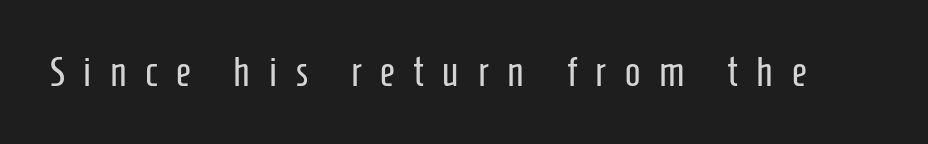
The image shows 41 px regular-weight, condensed sans-serif type, upright; set unusually wide letter spacing (+0.45 em), not underlined; low stroke contrast and a medium x-height.
